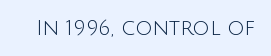
The passage shown is not underscored anywhere. The font's upright variant was chosen for this text. Stems here are at most as thick as an everyday book face. Observe the ordinary spacing: letters are neighbours, not strangers.
